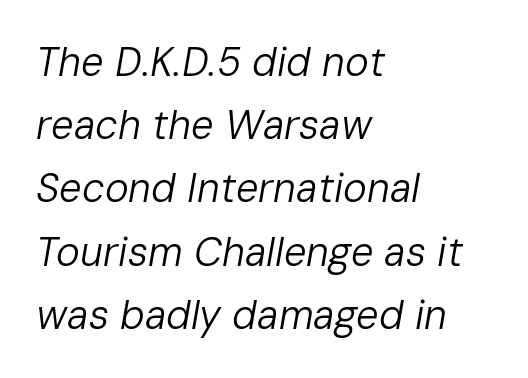
The letters sit at their default tracking, neither squeezed nor spread. Weight: regular or lighter. Regarding leading, the lines here are spaced in the standard way. This sample has the flowing, uneven cadence of proportional lettering. Line starts are locked; line ends wander.
